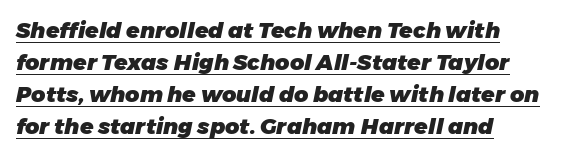
Q: Is the text bold? A: Yes.
Q: Is the text italic (slanted)? A: Yes, it leans right by about 11 degrees.
Q: Is the text underlined? A: Yes.
Q: How is the paragraph aligned? A: Left-aligned.
Q: Is the spacing between letters normal or unusually wide? A: Normal.
Q: Is the spacing between lines tight, normal or loose? A: Normal.
